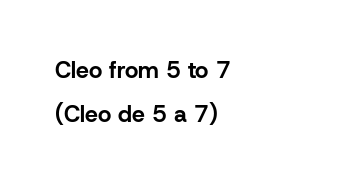
The image shows 23 px bold type, upright; set left-aligned, loose line spacing (1.9x), normal letter spacing, not underlined.
